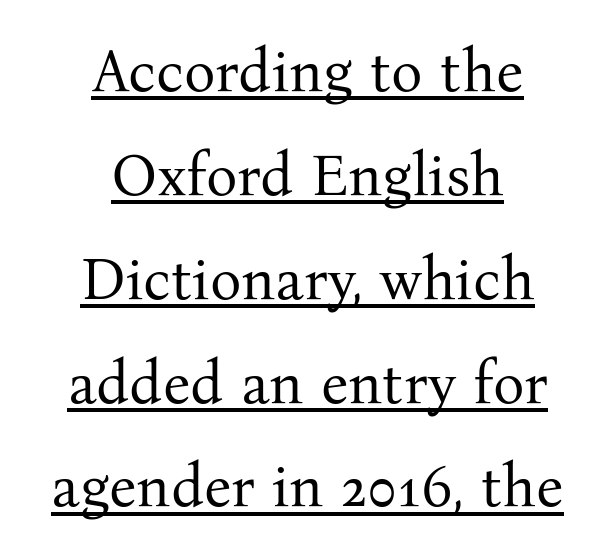
In CSS terms this would be text-align: center. Descenders here cross a horizontal rule under the line. A typesetter would call this proportional, since set widths differ per character. Nothing heavy about these letters — not bold at all. Nothing unusual about the tracking: characters are spaced as the font intends.
